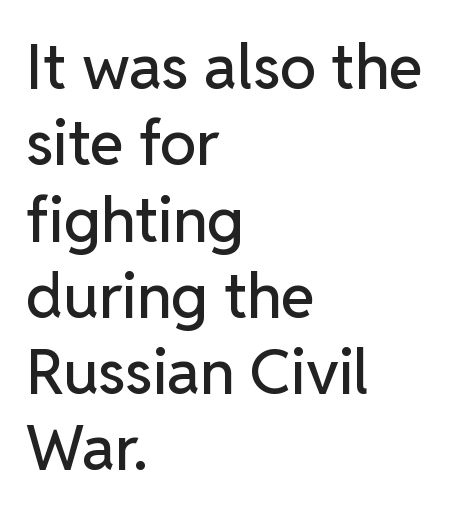
Q: Is the text italic (slanted)? A: No, it is upright.
Q: Is the typeface a serif or a sans-serif typeface? A: Sans-serif.
Q: Is the text underlined? A: No.
Q: How is the paragraph aligned? A: Left-aligned.
Q: Is the spacing between letters normal or unusually wide? A: Normal.
Q: Width (condensed, normal, or wide)? A: Normal.
Q: Stroke contrast? A: Low.
Q: x-height? A: Medium.
Q: Monospaced? A: No.
